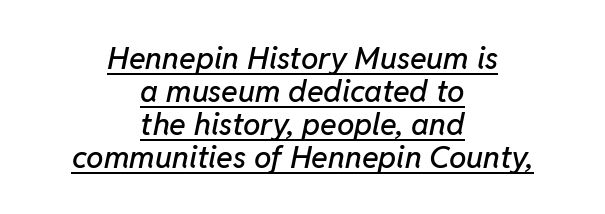
Q: Is the text italic (slanted)? A: Yes, it leans right by about 11 degrees.
Q: Is the text underlined? A: Yes.
Q: How is the paragraph aligned? A: Centered.
Q: Is the spacing between letters normal or unusually wide? A: Normal.
Q: Is the spacing between lines tight, normal or loose? A: Tight.
Q: Width (condensed, normal, or wide)? A: Normal.
Q: Stroke contrast? A: Low.
Q: x-height? A: Medium.
Q: Monospaced? A: No.
